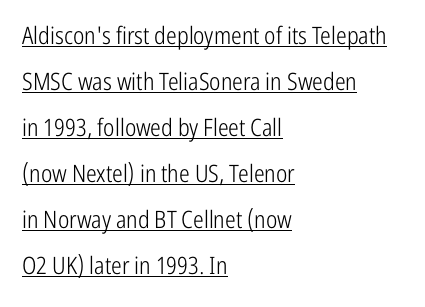
Q: Is the text bold? A: No.
Q: Is the text italic (slanted)? A: No, it is upright.
Q: Is the text underlined? A: Yes.
Q: How is the paragraph aligned? A: Left-aligned.
Q: Is the spacing between letters normal or unusually wide? A: Normal.
Q: Is the spacing between lines tight, normal or loose? A: Loose.
